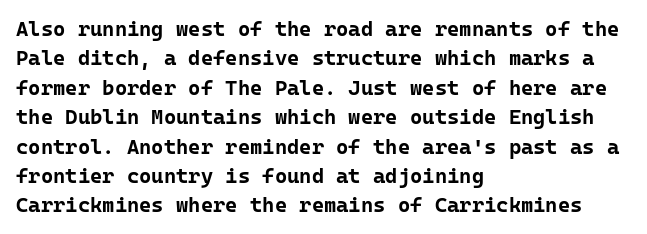
Posture: upright roman. Underlining? Definitely not there. Each line starts at the same left margin while the right side varies. Stroke thickness is high; the sample reads as a true bold. The block of text has a typical density, with ordinary space between rows.
